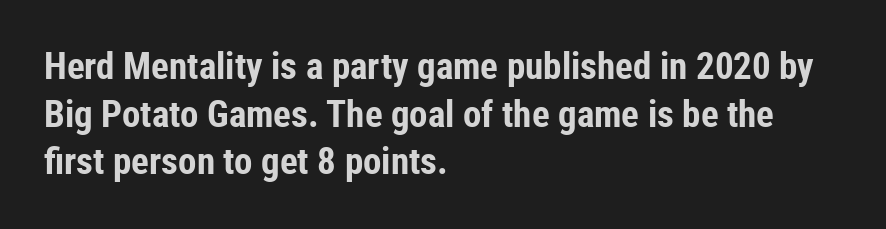
The image shows 37 px bold, condensed sans-serif type, upright; set left-aligned, normal line spacing (1.29x), normal letter spacing, not underlined; low stroke contrast and a medium x-height.
